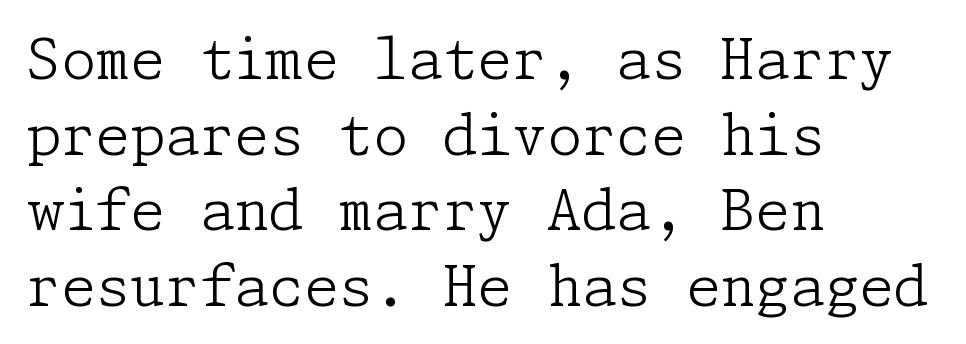
Q: Is the text bold? A: No.
Q: Is the text italic (slanted)? A: No, it is upright.
Q: Is the typeface a serif or a sans-serif typeface? A: Serif.
Q: Is the text underlined? A: No.
Q: How is the paragraph aligned? A: Left-aligned.
Q: Is the spacing between letters normal or unusually wide? A: Normal.
Q: Is the spacing between lines tight, normal or loose? A: Normal.
Q: Width (condensed, normal, or wide)? A: Normal.
Q: Stroke contrast? A: Low.
Q: x-height? A: Medium.
